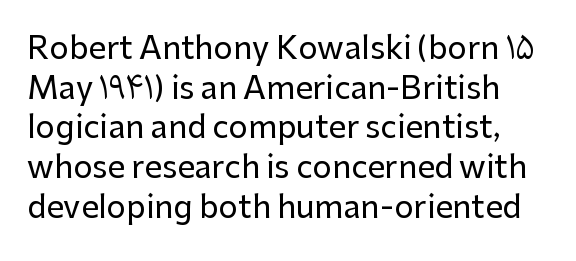
The image shows 31 px sans-serif type, upright; set normal line spacing (1.28x), normal letter spacing, not underlined; low stroke contrast and a medium x-height.
